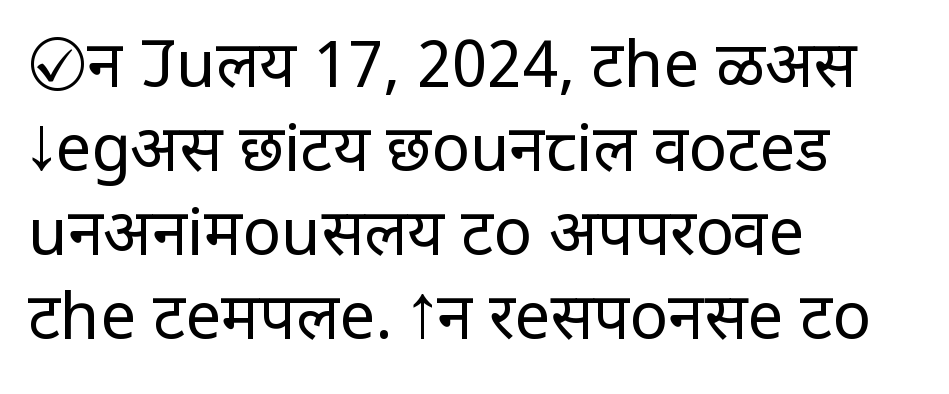
Q: Is the text bold? A: No.
Q: Is the text italic (slanted)? A: No, it is upright.
Q: Is the typeface a serif or a sans-serif typeface? A: Sans-serif.
Q: Is the text underlined? A: No.
Q: How is the paragraph aligned? A: Left-aligned.
Q: Is the spacing between letters normal or unusually wide? A: Normal.
Q: Is the spacing between lines tight, normal or loose? A: Normal.
Q: Width (condensed, normal, or wide)? A: Normal.
Q: Stroke contrast? A: Low.
Q: x-height? A: Large.
Q: Monospaced? A: No.
